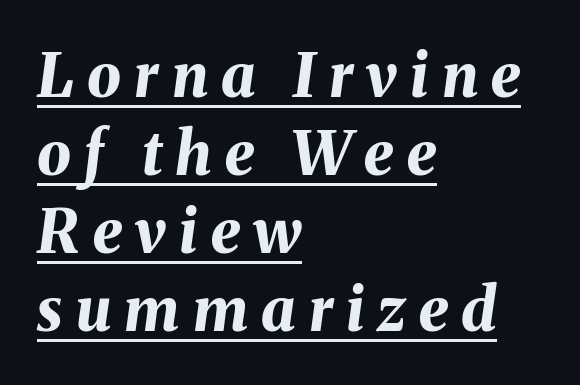
Q: Is the text bold? A: Yes.
Q: Is the text italic (slanted)? A: Yes, it leans right by about 8 degrees.
Q: Is the text underlined? A: Yes.
Q: How is the paragraph aligned? A: Left-aligned.
Q: Is the spacing between letters normal or unusually wide? A: Unusually wide.
Q: Is the spacing between lines tight, normal or loose? A: Normal.
Q: Width (condensed, normal, or wide)? A: Normal.
Q: Stroke contrast? A: Medium.
Q: x-height? A: Medium.
Q: Monospaced? A: No.
